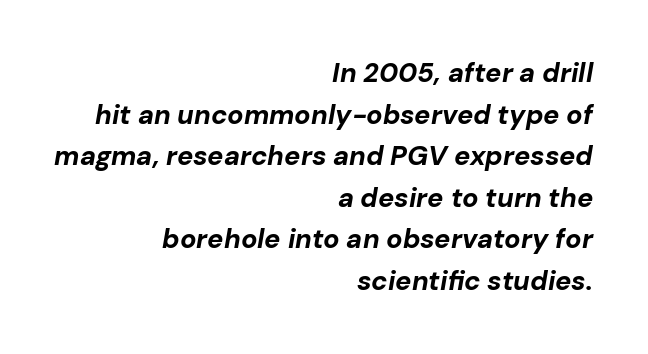
The image shows 27 px bold type, italic (leaning right); set right-aligned, normal line spacing (1.54x), normal letter spacing, not underlined.
